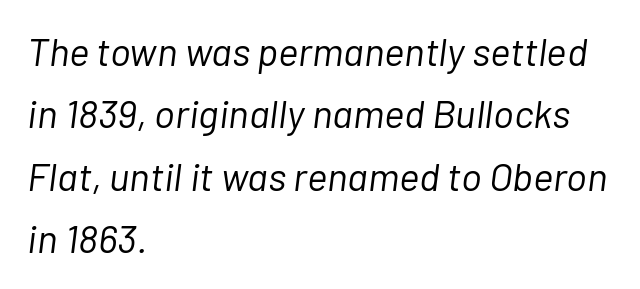
The image shows 39 px light type, italic (leaning right); set left-aligned, normal line spacing (1.6x), normal letter spacing, not underlined; low stroke contrast and a medium x-height.
